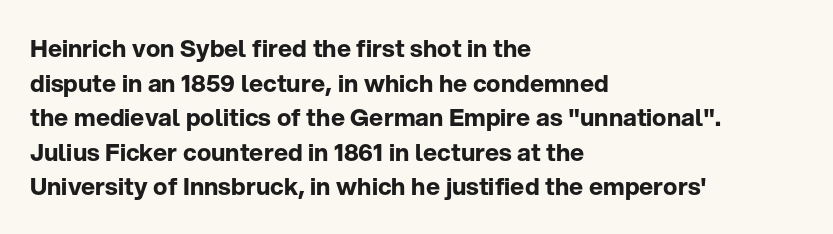
The image shows 24 px bold type, upright; set left-aligned, normal line spacing (1.44x), normal letter spacing, not underlined.
